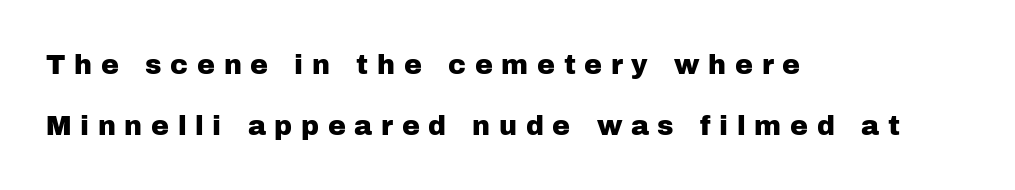
Q: Is the text italic (slanted)? A: No, it is upright.
Q: Is the text underlined? A: No.
Q: How is the paragraph aligned? A: Left-aligned.
Q: Is the spacing between letters normal or unusually wide? A: Unusually wide.
Q: Is the spacing between lines tight, normal or loose? A: Loose.
